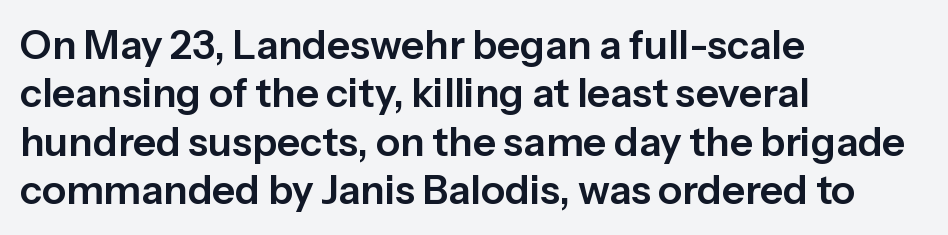
Check where the strokes stop: nothing finishes them off — pure sans. Proportional: the letters do not fall into vertical columns. How are the letters spaced? Ordinarily, with no added tracking. The lettering holds an erect, upright posture throughout. Each row of text sits above clean, open space.
